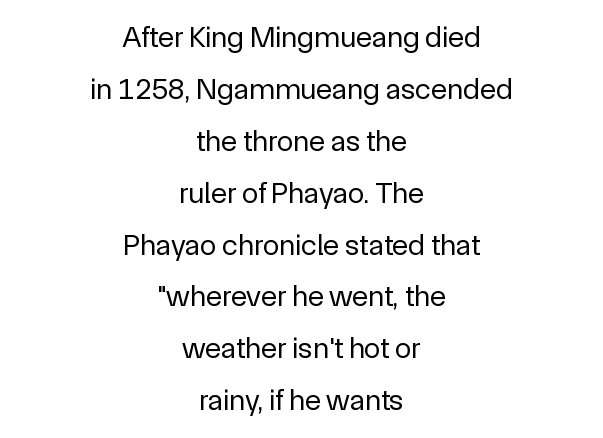
Q: Is the text bold? A: No.
Q: Is the text italic (slanted)? A: No, it is upright.
Q: Is the typeface a serif or a sans-serif typeface? A: Sans-serif.
Q: Is the text underlined? A: No.
Q: How is the paragraph aligned? A: Centered.
Q: Is the spacing between letters normal or unusually wide? A: Normal.
Q: Width (condensed, normal, or wide)? A: Normal.
Q: x-height? A: Medium.
Q: Monospaced? A: No.
